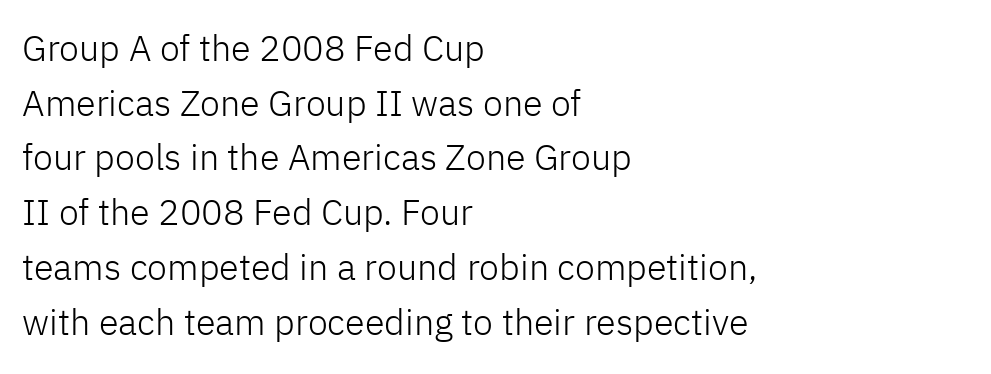
The image shows 36 px light sans-serif type, upright; set left-aligned, normal line spacing (1.52x), normal letter spacing, not underlined; low stroke contrast and a medium x-height.
